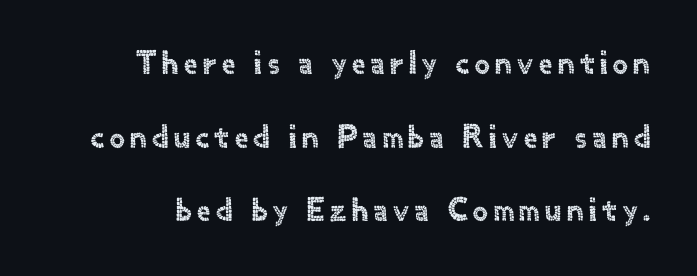
Q: Is the text italic (slanted)? A: No, it is upright.
Q: Is the typeface a serif or a sans-serif typeface? A: Sans-serif.
Q: Is the text underlined? A: No.
Q: Is the spacing between lines tight, normal or loose? A: Loose.
Q: Width (condensed, normal, or wide)? A: Normal.
Q: x-height? A: Small.
Q: Monospaced? A: No.
